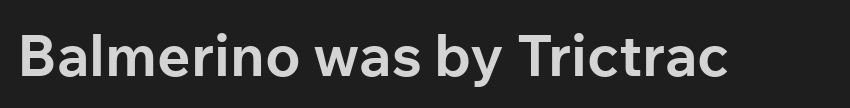
Proportional: the letters do not fall into vertical columns. These lines were composed using upright roman letters. Quick note: underline off. Look at the bottom of the vertical strokes: they stop flat, with no serifs. Look at the stroke-to-counter ratio: heavy, a bold.
